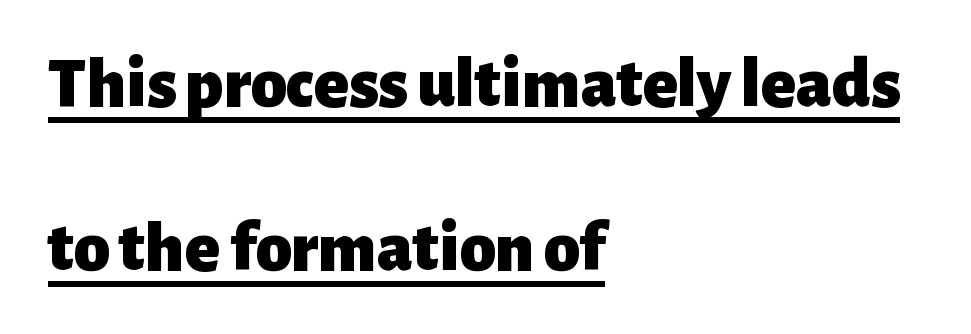
The sample has been set heavy, in full bold. Is there an underline? Yes — a line sits under the letters. What kind of face is this? One without serifs — a sans. The text block is weighted toward the left margin, trailing off unevenly rightward.
